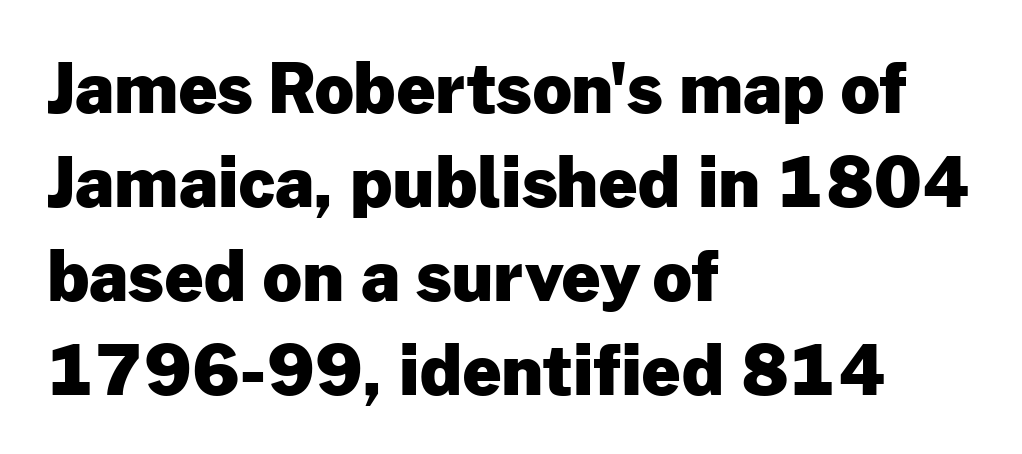
{"serif": "no", "italic": "no", "bold": "yes", "weight": "heavy", "width": "normal", "stroke_contrast": "low", "x_height": "medium", "monospaced": "no", "underline": "no", "align": "left", "line_spacing": "normal", "line_spacing_ratio": 1.38, "letter_spacing": "normal", "letter_spacing_em": 0.0, "glyph_px": 68}
